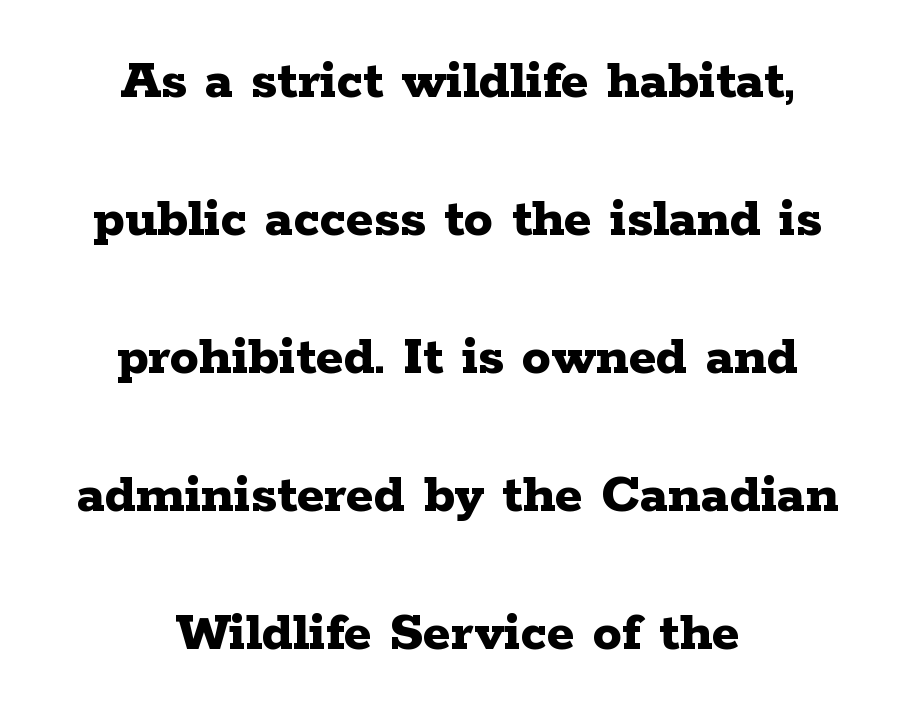
Italic? Not at all — the glyphs are vertical. One glance says open: line gaps are wider than usual. Between one letter and the next there's only the usual sliver of space. Is this a fixed-width face? No — the glyphs have proportional, varying widths. Typeset on center — no edge is straight.
